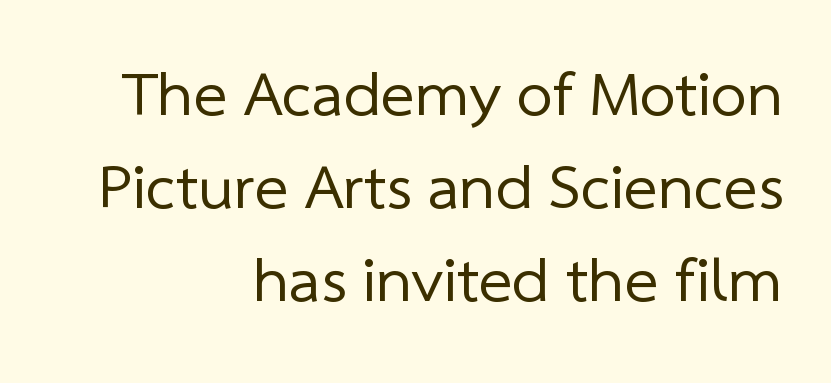
{"serif": "no", "bold": "no", "weight": "regular", "width": "normal", "stroke_contrast": "low", "x_height": "medium", "monospaced": "no", "underline": "no", "align": "right", "line_spacing": "normal", "line_spacing_ratio": 1.45, "letter_spacing": "normal", "letter_spacing_em": 0.0, "glyph_px": 64}
